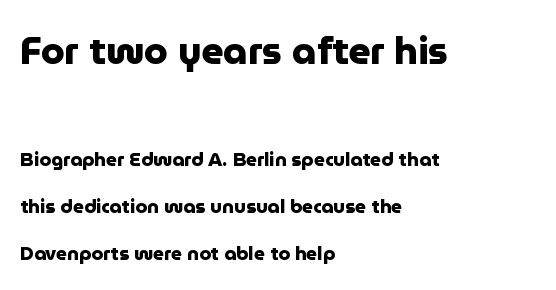
The image shows 38 px heavy sans-serif type, upright; set left-aligned, loose line spacing (2.47x), normal letter spacing, not underlined; the first (top) block is 2.0x larger; low stroke contrast and a medium x-height.
